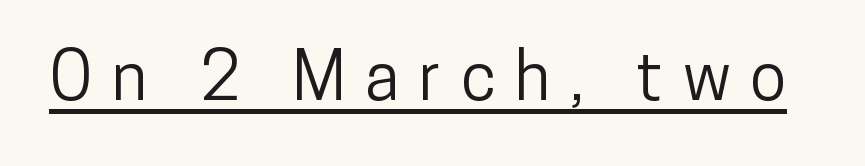
The image shows 67 px condensed sans-serif type, upright; set unusually wide letter spacing (+0.29 em), underlined; low stroke contrast and a medium x-height.
